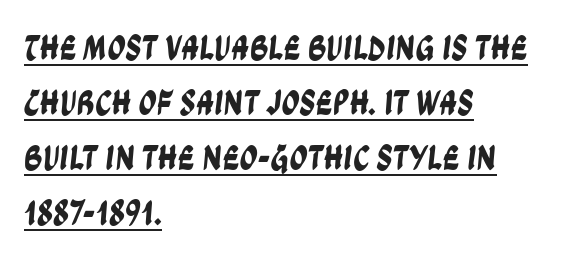
{"serif": "no", "width": "condensed", "stroke_contrast": "low", "x_height": "large", "monospaced": "no", "underline": "yes", "align": "left", "line_spacing": "normal", "line_spacing_ratio": 1.53, "letter_spacing": "normal", "letter_spacing_em": 0.0, "glyph_px": 36}
